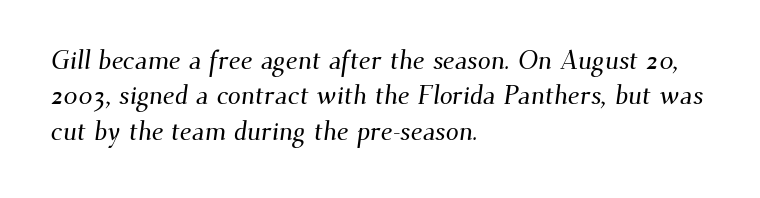
The image shows 26 px text type; set left-aligned, normal line spacing (1.36x), normal letter spacing, not underlined.
